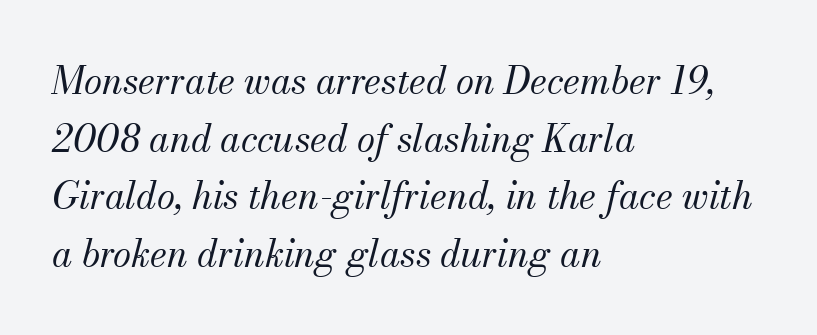
Q: Is the text bold? A: No.
Q: Is the text italic (slanted)? A: Yes, it leans right by about 13 degrees.
Q: Is the typeface a serif or a sans-serif typeface? A: Serif.
Q: Is the text underlined? A: No.
Q: How is the paragraph aligned? A: Left-aligned.
Q: Is the spacing between letters normal or unusually wide? A: Normal.
Q: Is the spacing between lines tight, normal or loose? A: Normal.
Q: Width (condensed, normal, or wide)? A: Normal.
Q: Stroke contrast? A: Medium.
Q: x-height? A: Small.
Q: Monospaced? A: No.
